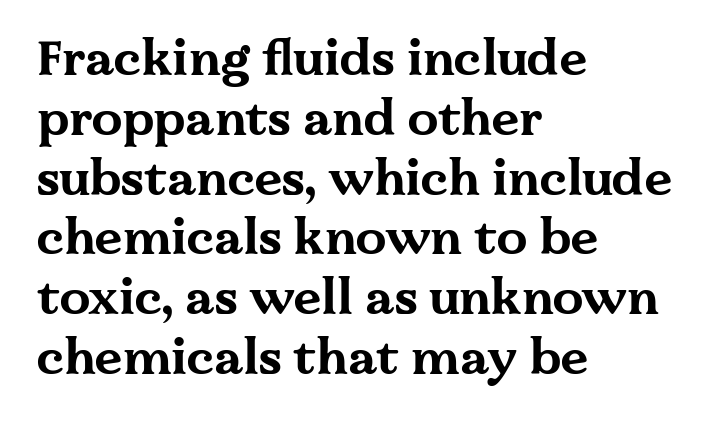
Inter-character spacing is left at the font's built-in metrics. Any mark beneath the type? The region is blank. Summary of weight: heavy, a full bold. This sample has the flowing, uneven cadence of proportional lettering. Serif or sans? Serif — the stroke terminals have little feet.
